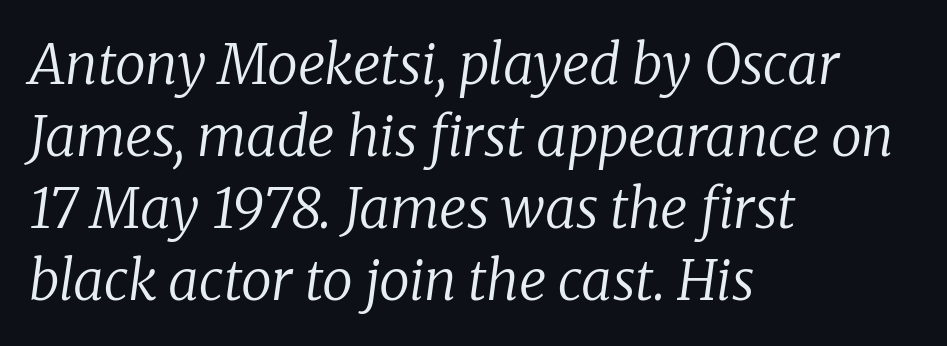
Visually the block forms a straight wall on the left and a jagged coastline on the right. Inter-character spacing is left at the font's built-in metrics. The rendering shows small feet on the letterforms — a serif design. Think of a printed novel: that variable character pitch is what you see here.
